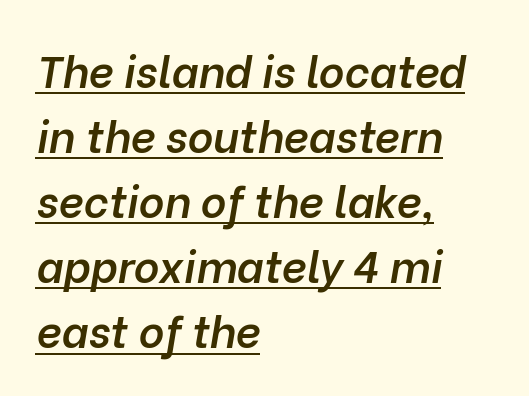
Q: Is the text bold? A: Semi-bold.
Q: Is the text italic (slanted)? A: Yes, it leans right by about 10 degrees.
Q: Is the text underlined? A: Yes.
Q: How is the paragraph aligned? A: Left-aligned.
Q: Is the spacing between letters normal or unusually wide? A: Normal.
Q: Is the spacing between lines tight, normal or loose? A: Normal.
Q: Width (condensed, normal, or wide)? A: Normal.
Q: Stroke contrast? A: Low.
Q: x-height? A: Medium.
Q: Monospaced? A: No.
